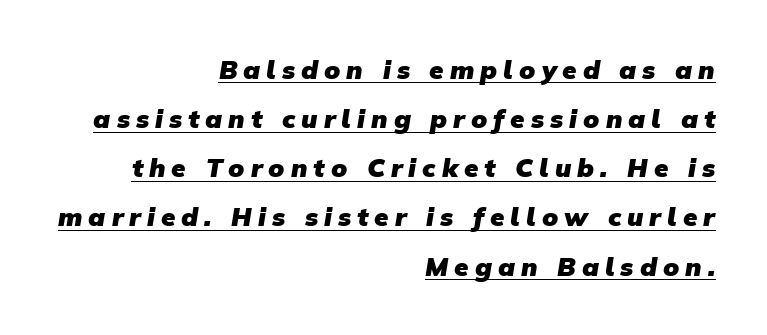
Weight: bold. You could only call the tracking loose — the letters float apart. The compositor pushed each line to the right boundary. A baseline rule has been typeset under these characters.
